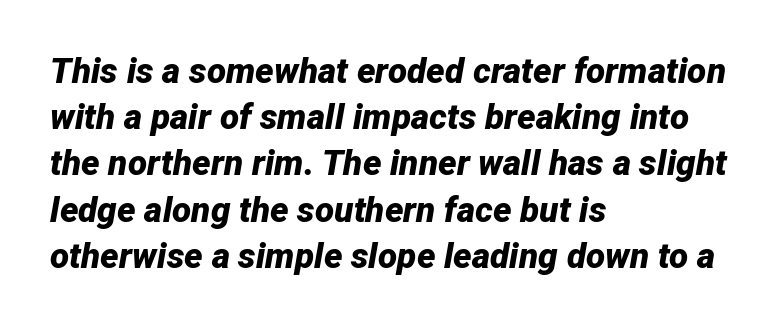
{"italic": "yes", "lean": "right", "slant_degrees": 12, "bold": "yes", "weight": "bold", "width": "normal", "stroke_contrast": "low", "x_height": "medium", "monospaced": "no", "underline": "no", "align": "left", "line_spacing": "normal", "line_spacing_ratio": 1.32, "letter_spacing": "normal", "letter_spacing_em": 0.0, "glyph_px": 35}
